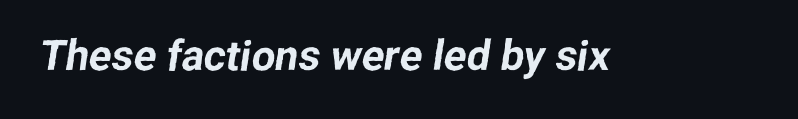
The image shows 42 px sans-serif type; set normal letter spacing, not underlined; low stroke contrast and a medium x-height.
